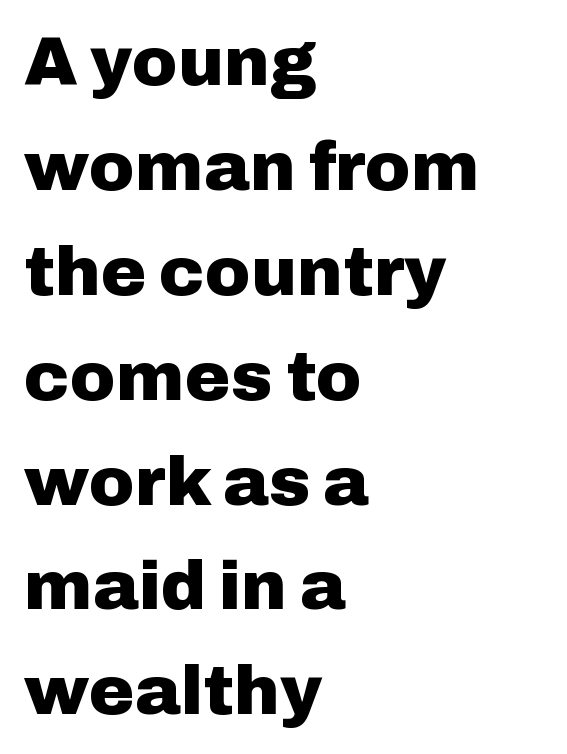
Type without underlining. Look at the tracking — it's just the regular setting, nothing added. Looks like regular typesetting: each glyph gets only the width it needs. Quick note: interline space is typical. The lines in this sample share a left origin and differ only in where they stop. In terms of posture, this sample is upright.
